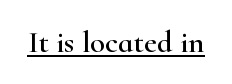
{"serif": "yes", "italic": "no", "width": "wide", "stroke_contrast": "high", "x_height": "small", "monospaced": "no", "underline": "yes", "letter_spacing": "normal", "letter_spacing_em": 0.0, "glyph_px": 31}
